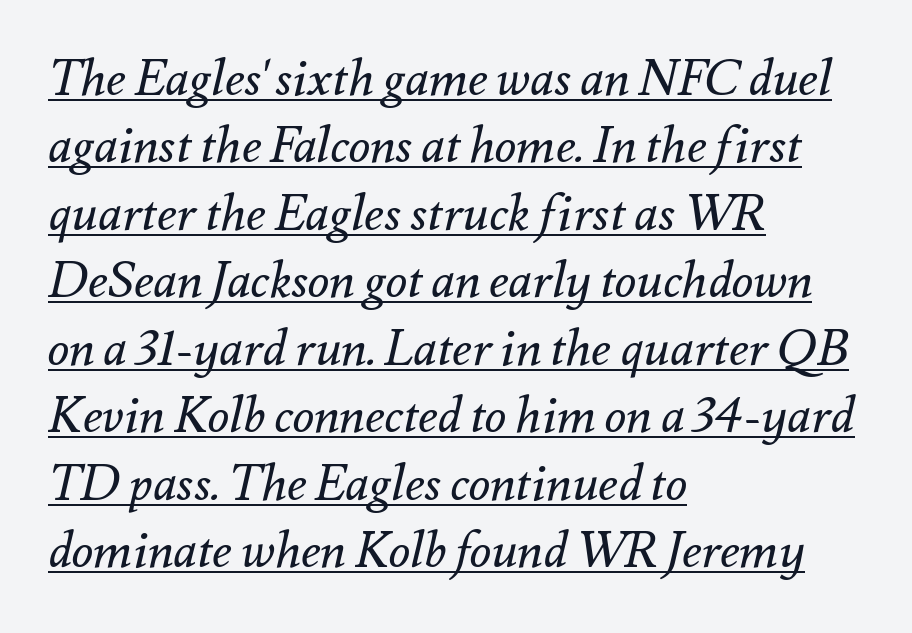
The image shows 50 px regular-weight type, italic (leaning right); set left-aligned, normal line spacing (1.35x), normal letter spacing, underlined; medium stroke contrast and a small x-height.
